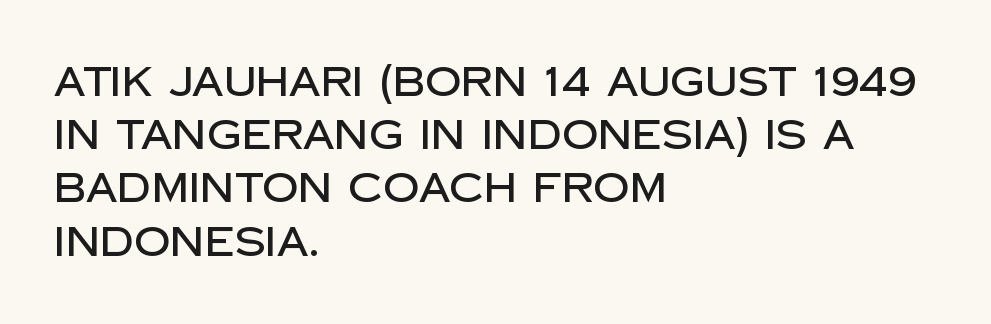
Horizontally, the lines are justified to the leading edge only. A bare baseline throughout the passage. Letterform terminals end flat and unadorned throughout the passage. Every character sits straight up, as roman type does. The passage shown has conventional tracking throughout.
